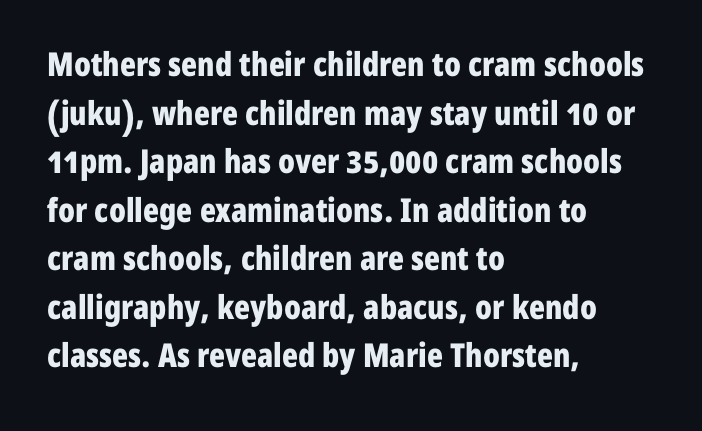
Q: Is the text bold? A: Yes.
Q: Is the text italic (slanted)? A: No, it is upright.
Q: Is the typeface a serif or a sans-serif typeface? A: Sans-serif.
Q: Is the text underlined? A: No.
Q: How is the paragraph aligned? A: Left-aligned.
Q: Is the spacing between letters normal or unusually wide? A: Normal.
Q: Is the spacing between lines tight, normal or loose? A: Normal.
Q: Width (condensed, normal, or wide)? A: Condensed.
Q: Stroke contrast? A: Low.
Q: x-height? A: Medium.
Q: Monospaced? A: No.
